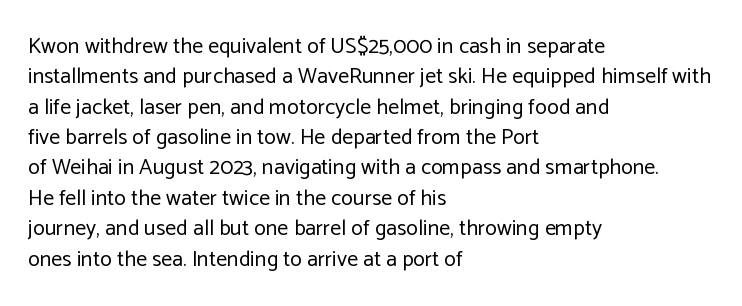
{"italic": "no", "bold": "no", "underline": "no", "align": "left", "line_spacing": "normal", "line_spacing_ratio": 1.38, "letter_spacing": "normal", "letter_spacing_em": 0.0, "glyph_px": 22}
